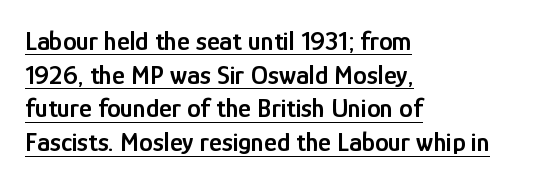
Q: Is the text bold? A: Semi-bold.
Q: Is the text italic (slanted)? A: No, it is upright.
Q: Is the text underlined? A: Yes.
Q: How is the paragraph aligned? A: Left-aligned.
Q: Is the spacing between letters normal or unusually wide? A: Normal.
Q: Is the spacing between lines tight, normal or loose? A: Normal.
